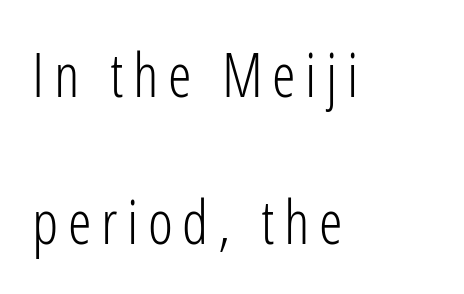
The image shows 60 px light, condensed sans-serif type, upright; set left-aligned, loose line spacing (2.45x), not underlined; low stroke contrast and a medium x-height.
